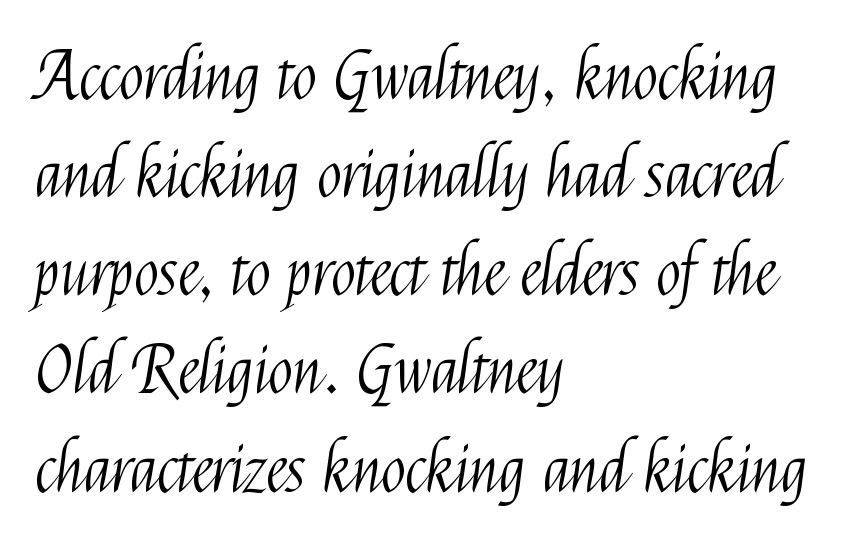
A typesetter would call this proportional, since set widths differ per character. Vertical stems look standard width or narrower in stroke. The face used here is rendered with its standard letterfit. The string is rendered with underlining switched off.
